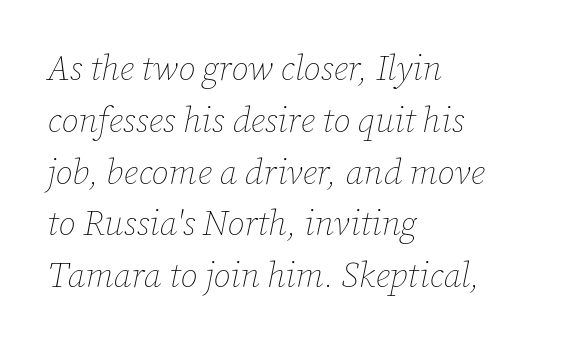
The rag falls on the right side of this text block. Spacing verdict: proportional, widths tailored to each character. Between one letter and the next there's only the usual sliver of space. Unbolded letterforms with no extra heft.
